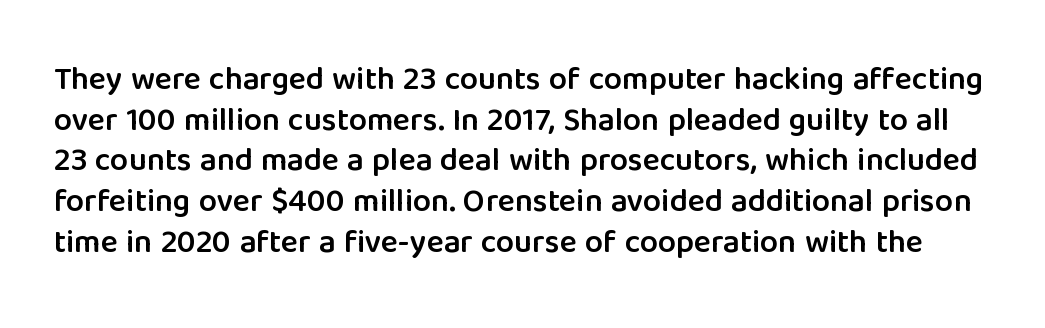
Q: Is the text bold? A: Semi-bold.
Q: Is the text italic (slanted)? A: No, it is upright.
Q: Is the typeface a serif or a sans-serif typeface? A: Sans-serif.
Q: Is the text underlined? A: No.
Q: Is the spacing between letters normal or unusually wide? A: Normal.
Q: Is the spacing between lines tight, normal or loose? A: Normal.
Q: Width (condensed, normal, or wide)? A: Normal.
Q: Stroke contrast? A: Low.
Q: x-height? A: Medium.
Q: Monospaced? A: No.
